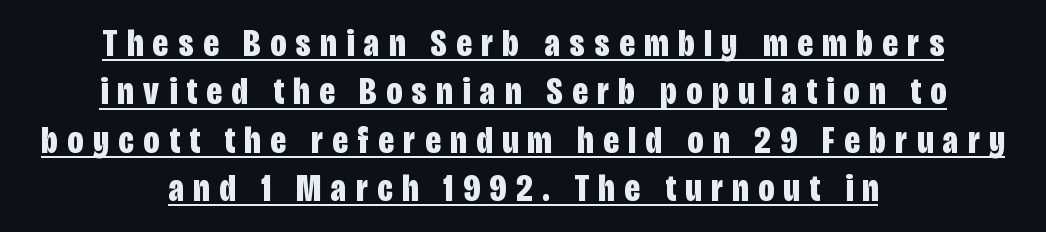
{"serif": "no", "italic": "no", "bold": "yes", "weight": "bold", "width": "condensed", "stroke_contrast": "low", "x_height": "large", "monospaced": "no", "underline": "yes", "align": "center", "line_spacing_ratio": 1.24, "letter_spacing": "wide", "letter_spacing_em": 0.25, "glyph_px": 39}
